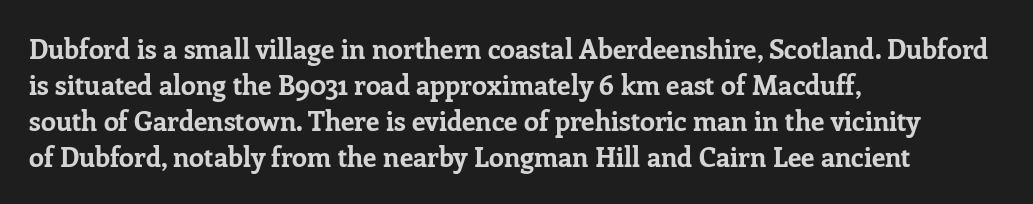
The image shows 27 px bold type, upright; set left-aligned, normal line spacing (1.33x), normal letter spacing, not underlined.
